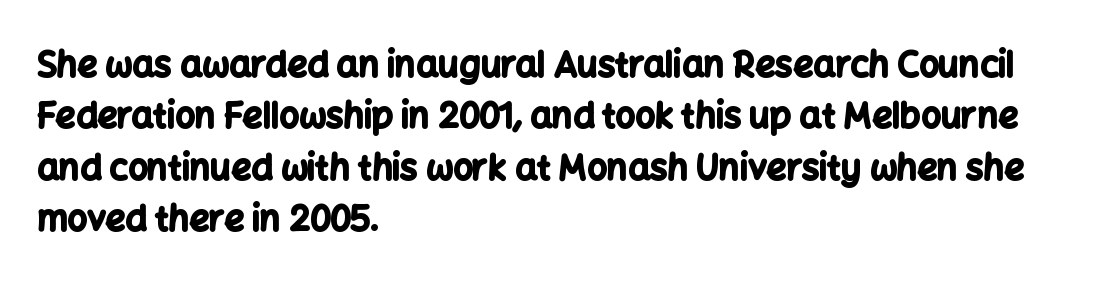
The line texture is even and compact thanks to regular tracking. A typesetter would mark this as roman, not italic. Looks like regular typesetting: each glyph gets only the width it needs. The designer left line spacing at the default. Set as a true bold cut, around the 700 mark. Plain, unruled lines of type.
